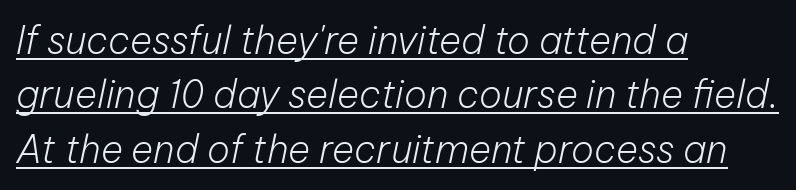
{"italic": "yes", "lean": "right", "slant_degrees": 12, "bold": "no", "weight": "light", "width": "normal", "stroke_contrast": "low", "x_height": "medium", "monospaced": "no", "underline": "yes", "align": "left", "line_spacing": "normal", "line_spacing_ratio": 1.43, "letter_spacing": "normal", "letter_spacing_em": 0.0, "glyph_px": 38}
